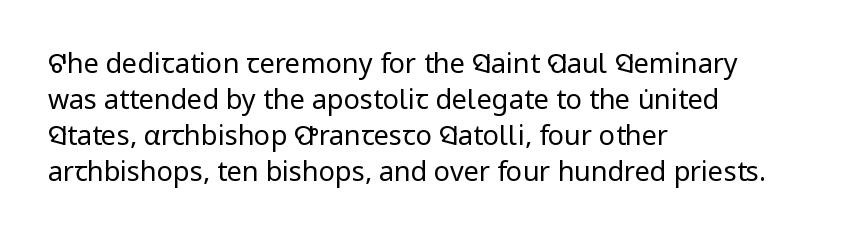
{"italic": "no", "bold": "no", "underline": "no", "align": "left", "line_spacing": "normal", "line_spacing_ratio": 1.33, "letter_spacing": "normal", "letter_spacing_em": 0.0, "glyph_px": 27}
